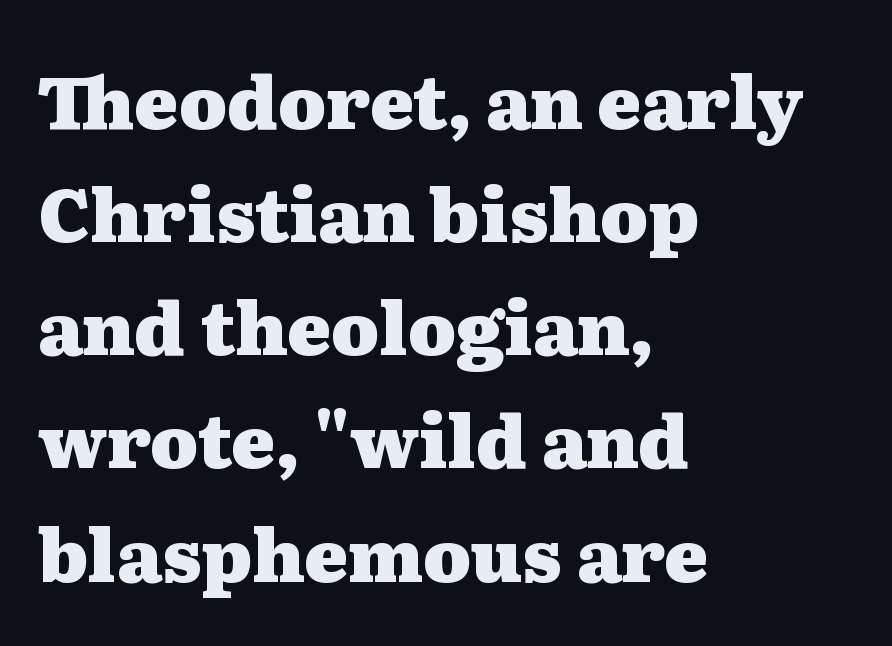
{"serif": "yes", "italic": "no", "bold": "yes", "weight": "heavy", "width": "wide", "stroke_contrast": "medium", "x_height": "medium", "monospaced": "no", "underline": "no", "align": "left", "line_spacing": "normal", "line_spacing_ratio": 1.55, "letter_spacing": "normal", "letter_spacing_em": 0.0, "glyph_px": 73}
